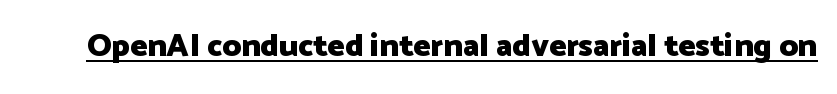
Q: Is the text bold? A: Yes.
Q: Is the text italic (slanted)? A: No, it is upright.
Q: Is the typeface a serif or a sans-serif typeface? A: Sans-serif.
Q: Is the text underlined? A: Yes.
Q: Is the spacing between letters normal or unusually wide? A: Normal.
Q: Width (condensed, normal, or wide)? A: Normal.
Q: Stroke contrast? A: Low.
Q: x-height? A: Medium.
Q: Monospaced? A: No.
